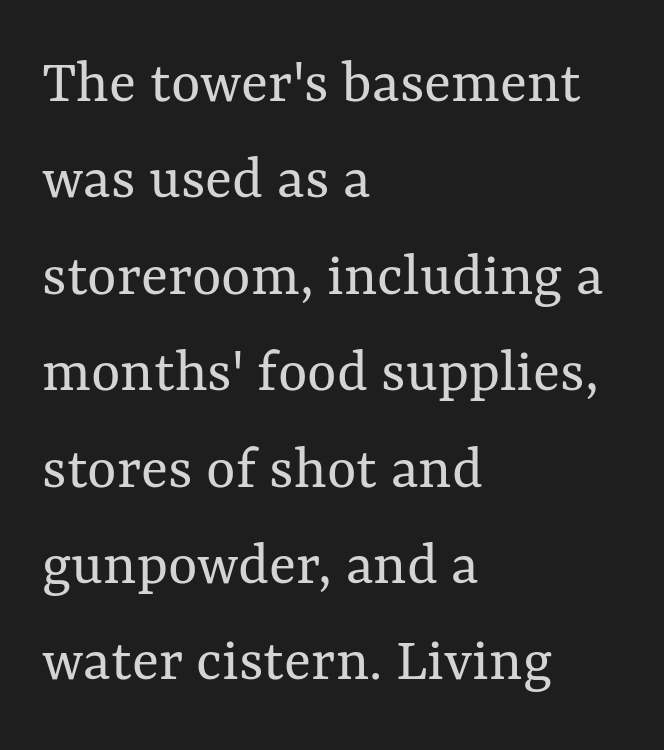
Glance below the letters and you will spot only blank space. This is roman type, the default non-slanted kind. Successive baselines arrive at the customary interval. Caption: multi-line text, flush left, ragged right. Counters stay open thanks to moderate or lighter strokes. The passage shown is typed in a proportional face where columns would drift.
